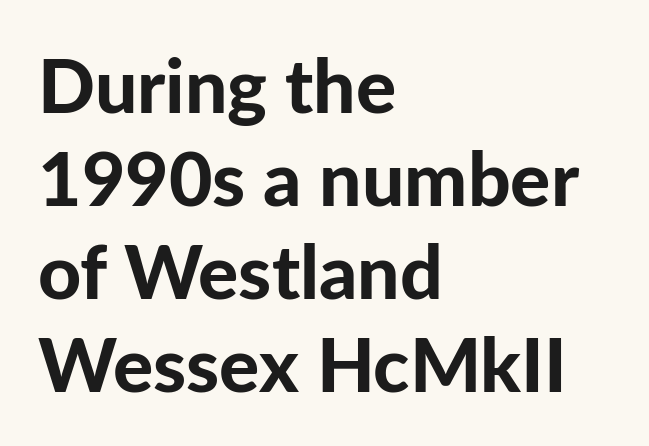
Honestly, there is no underline to notice here at all. Weight check: bold — yes, fully. The rendering uses natural spacing where letterforms have individual widths. Upright lettering throughout. How are the letters spaced? Ordinarily, with no added tracking. The compositor pushed each line to the left boundary.
